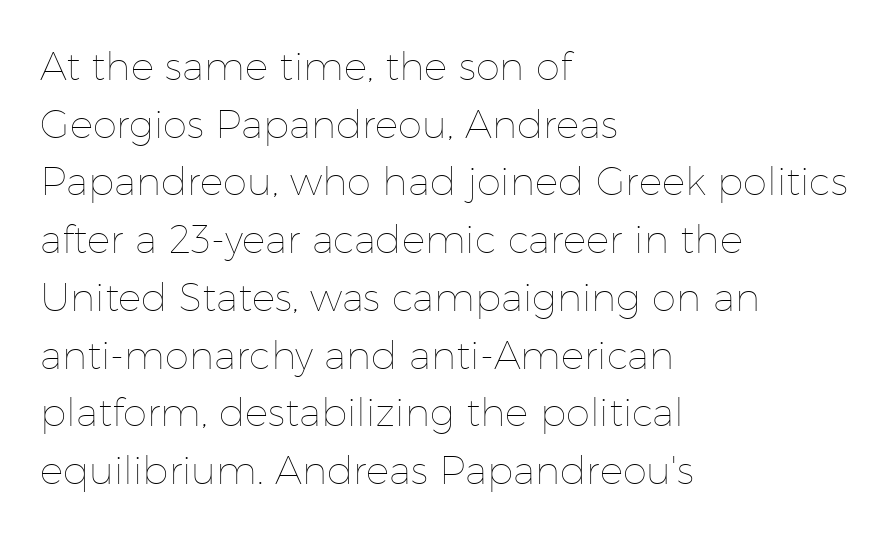
Q: Is the text bold? A: No.
Q: Is the text italic (slanted)? A: No, it is upright.
Q: Is the text underlined? A: No.
Q: How is the paragraph aligned? A: Left-aligned.
Q: Is the spacing between letters normal or unusually wide? A: Normal.
Q: Is the spacing between lines tight, normal or loose? A: Normal.
Q: Width (condensed, normal, or wide)? A: Normal.
Q: Stroke contrast? A: Low.
Q: x-height? A: Medium.
Q: Monospaced? A: No.
